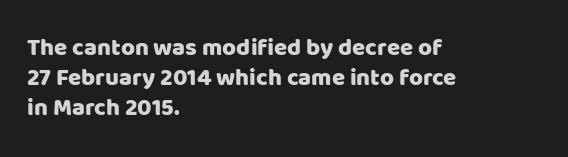
The lines in this sample share a left origin and differ only in where they stop. Tracking here is standard; glyphs follow each other at the usual distance. How would I describe the line gaps? Plain and ordinary. You can tell it's not italic because the verticals are truly vertical.
